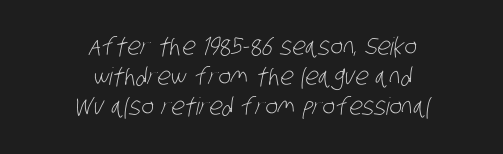
The image shows 24 px text type; set centered, normal line spacing (1.26x), normal letter spacing, not underlined.
